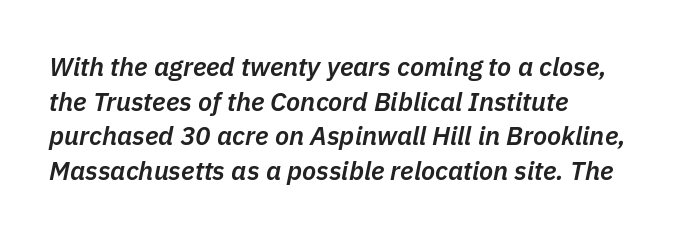
{"italic": "yes", "lean": "right", "slant_degrees": 11, "bold": "semi", "underline": "no", "align": "left", "line_spacing": "normal", "line_spacing_ratio": 1.33, "letter_spacing": "normal", "letter_spacing_em": 0.0, "glyph_px": 26}
